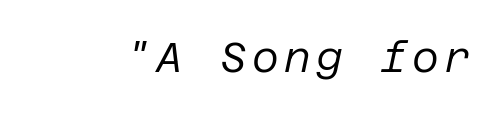
The passage shown is not bold in any degree. Observe the lean: these are italic letterforms. Anything drawn beneath the words? Only blank space.
